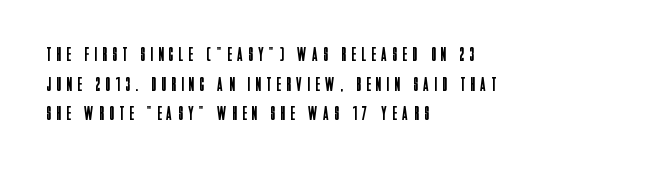
The image shows 20 px text type, upright; set left-aligned, normal line spacing (1.48x), unusually wide letter spacing (+0.29 em), not underlined.
